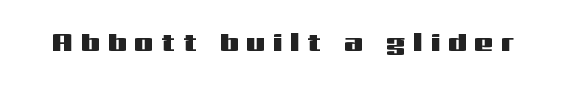
The image shows 26 px text type, upright; set unusually wide letter spacing (+0.32 em), not underlined.
